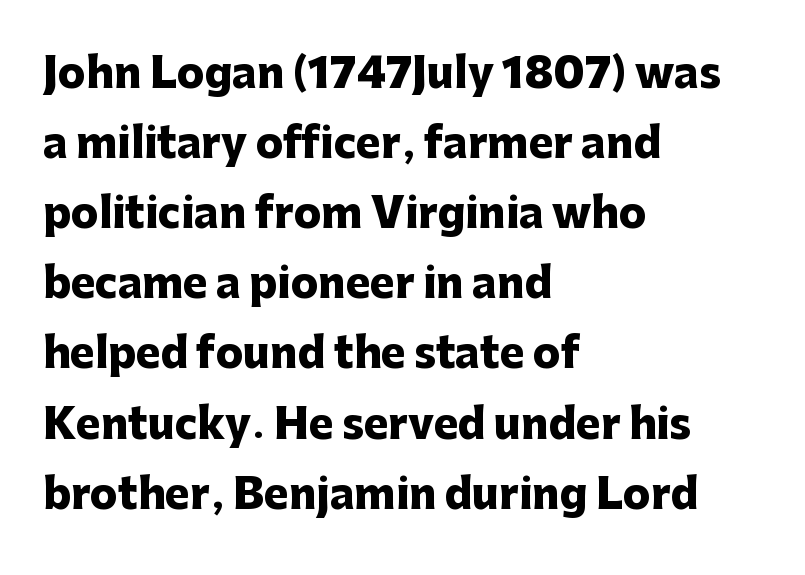
The image shows 41 px heavy sans-serif type, upright; set left-aligned, line spacing 1.71x, normal letter spacing, not underlined; low stroke contrast and a medium x-height.
